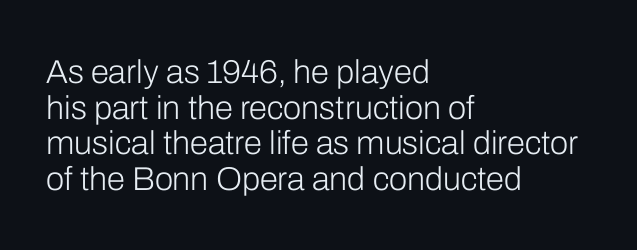
The image shows 33 px light sans-serif type, upright; set left-aligned, tight line spacing (1.08x), normal letter spacing, not underlined; low stroke contrast and a medium x-height.
